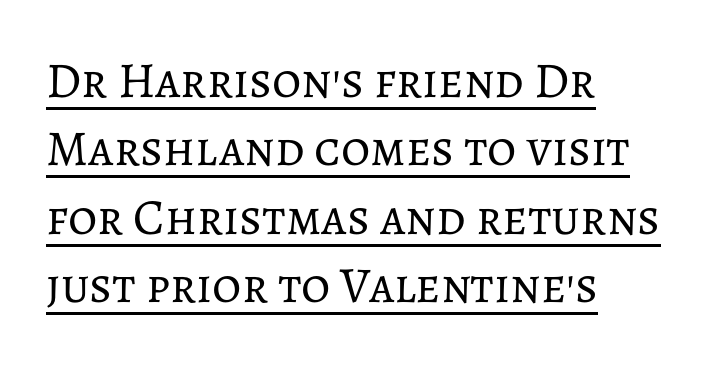
{"italic": "no", "bold": "no", "weight": "regular", "width": "normal", "stroke_contrast": "low", "x_height": "medium", "monospaced": "no", "underline": "yes", "align": "left", "line_spacing": "normal", "line_spacing_ratio": 1.37, "letter_spacing": "normal", "letter_spacing_em": 0.0, "glyph_px": 50}
